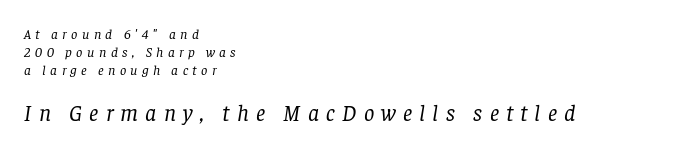
Q: Is the text bold? A: No.
Q: Is the text italic (slanted)? A: Yes, it leans right by about 8 degrees.
Q: Is the text underlined? A: No.
Q: How is the paragraph aligned? A: Left-aligned.
Q: Is the spacing between letters normal or unusually wide? A: Unusually wide.
Q: Is the spacing between lines tight, normal or loose? A: Normal.
Q: Which block of text is set in a larger size, the first (top) or the second (bottom)? A: The second (bottom) one.
